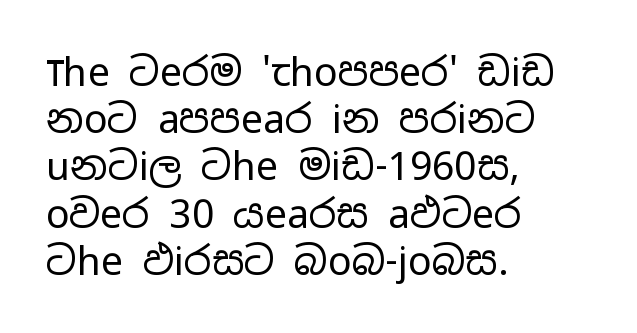
The foot of each line stays bare and open. Horizontally, the lines are justified to the leading edge only. Every character sits straight up, as roman type does. Spacing verdict: proportional, widths tailored to each character. Standard letterfit; no display-style spreading of the glyphs. Serifs: no, the terminals of the letterforms are clean.
